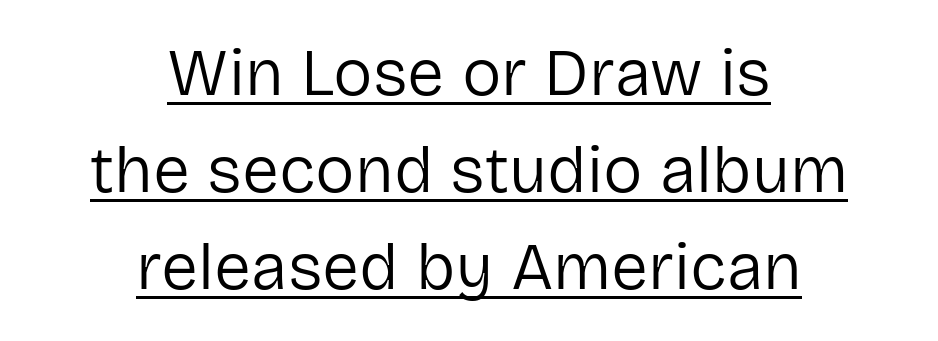
The image shows 66 px regular-weight sans-serif type, upright; set centered, normal line spacing (1.47x), normal letter spacing, underlined; low stroke contrast and a medium x-height.
